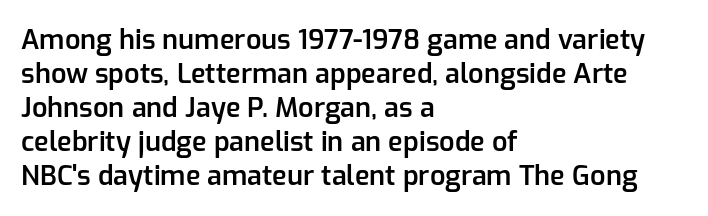
The image shows 27 px text type, upright; set left-aligned, normal line spacing (1.26x), normal letter spacing, not underlined.
